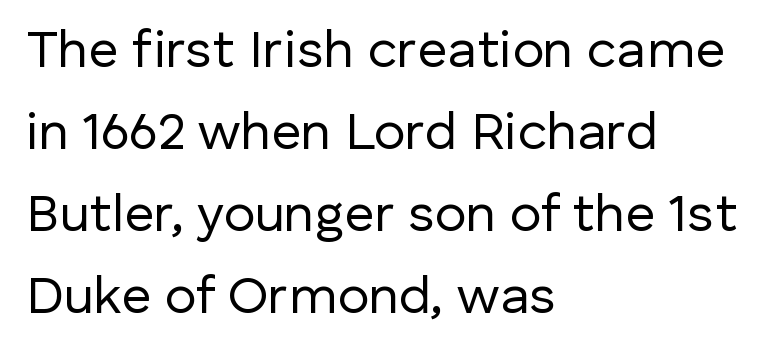
Q: Is the text bold? A: No.
Q: Is the text italic (slanted)? A: No, it is upright.
Q: Is the typeface a serif or a sans-serif typeface? A: Sans-serif.
Q: Is the text underlined? A: No.
Q: How is the paragraph aligned? A: Left-aligned.
Q: Is the spacing between letters normal or unusually wide? A: Normal.
Q: Is the spacing between lines tight, normal or loose? A: Normal.
Q: Width (condensed, normal, or wide)? A: Normal.
Q: Stroke contrast? A: Low.
Q: x-height? A: Medium.
Q: Monospaced? A: No.
